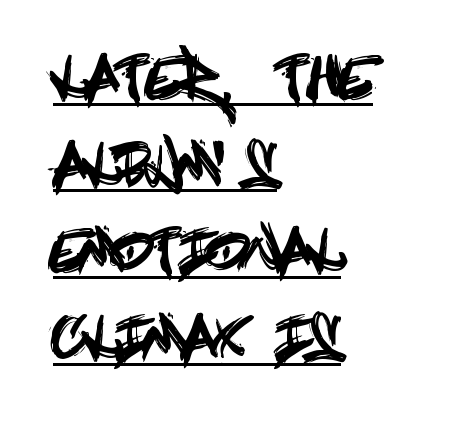
{"serif": "no", "width": "condensed", "x_height": "large", "underline": "yes", "align": "left", "line_spacing": "normal", "line_spacing_ratio": 1.52, "letter_spacing": "normal", "letter_spacing_em": 0.0, "glyph_px": 57}
